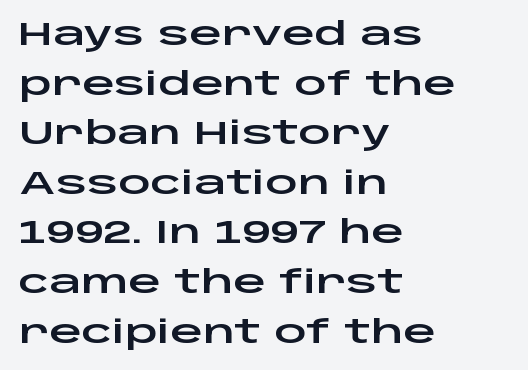
Q: Is the text italic (slanted)? A: No, it is upright.
Q: Is the typeface a serif or a sans-serif typeface? A: Sans-serif.
Q: Is the text underlined? A: No.
Q: How is the paragraph aligned? A: Left-aligned.
Q: Is the spacing between letters normal or unusually wide? A: Normal.
Q: Is the spacing between lines tight, normal or loose? A: Normal.
Q: Width (condensed, normal, or wide)? A: Wide.
Q: Stroke contrast? A: Low.
Q: x-height? A: Large.
Q: Monospaced? A: No.
